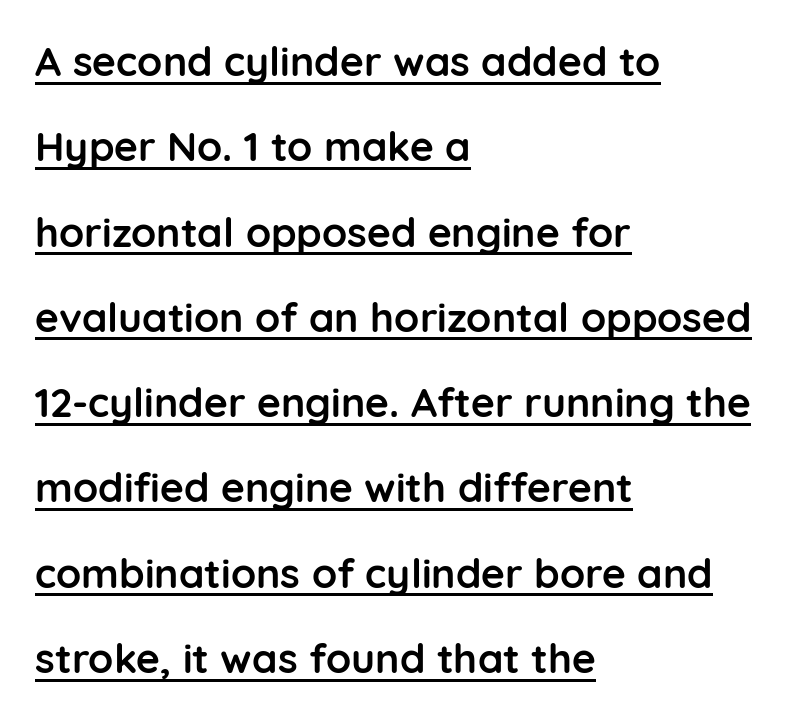
Plenty of ink on the page — the face is bold. The rendered words wear a rule along their underside. Letter spacing: default. These lines are composed in type without serifs. Regarding leading, the lines here are spaced well apart.
